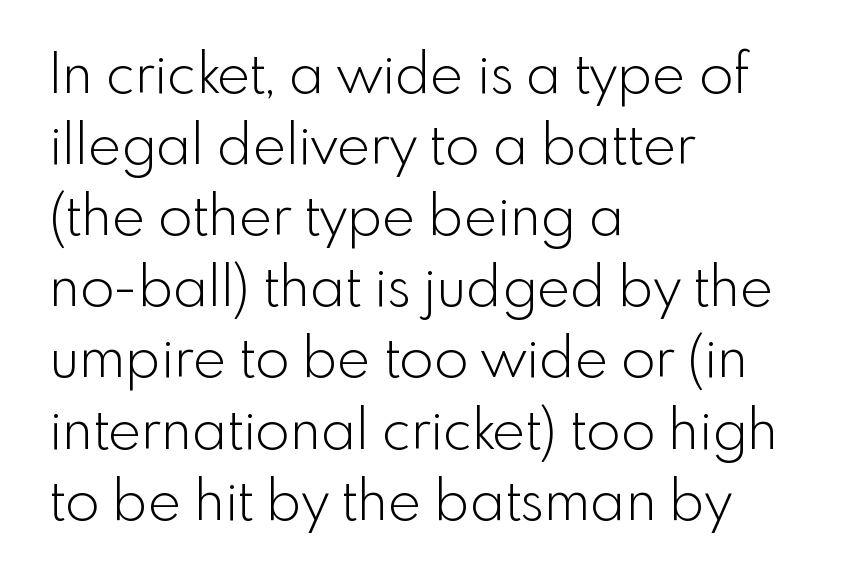
Does extra space separate the letters? No, they use regular spacing. Normally led — the rows are evenly, conventionally spaced. Spacing verdict: proportional, widths tailored to each character. This is not heavy type; no bold has been used. A student would call this left alignment; a typographer would say flush left, rag right. This sample uses an upright cut, with every glyph sitting square on the baseline.
